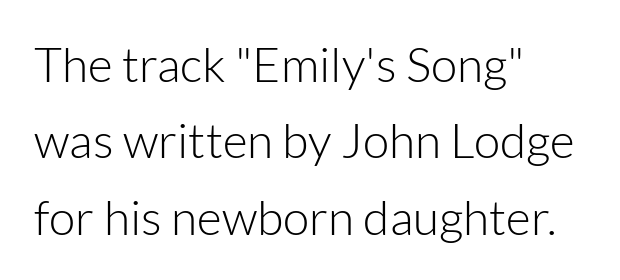
Q: Is the text bold? A: No.
Q: Is the text italic (slanted)? A: No, it is upright.
Q: Is the typeface a serif or a sans-serif typeface? A: Sans-serif.
Q: Is the text underlined? A: No.
Q: How is the paragraph aligned? A: Left-aligned.
Q: Is the spacing between letters normal or unusually wide? A: Normal.
Q: Is the spacing between lines tight, normal or loose? A: Normal.
Q: Width (condensed, normal, or wide)? A: Normal.
Q: Stroke contrast? A: Low.
Q: x-height? A: Medium.
Q: Monospaced? A: No.
